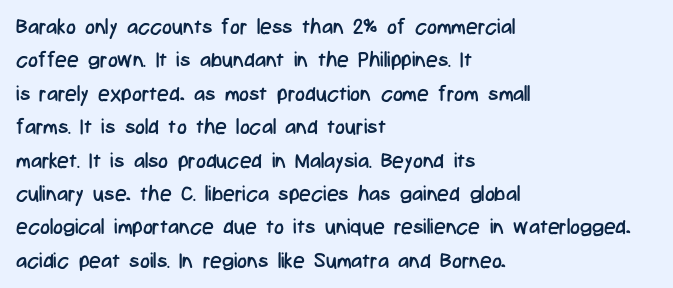
Q: Is the text bold? A: No.
Q: Is the text italic (slanted)? A: No, it is upright.
Q: Is the text underlined? A: No.
Q: How is the paragraph aligned? A: Left-aligned.
Q: Is the spacing between letters normal or unusually wide? A: Normal.
Q: Is the spacing between lines tight, normal or loose? A: Normal.
